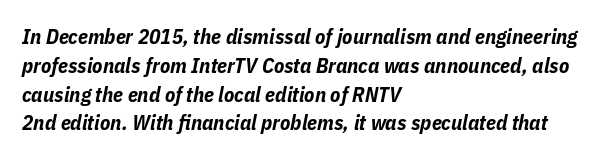
Q: Is the text bold? A: Yes.
Q: Is the text italic (slanted)? A: Yes, it leans right by about 11 degrees.
Q: Is the text underlined? A: No.
Q: How is the paragraph aligned? A: Left-aligned.
Q: Is the spacing between letters normal or unusually wide? A: Normal.
Q: Is the spacing between lines tight, normal or loose? A: Normal.
